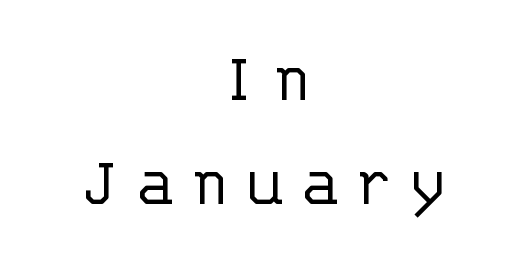
Q: Is the text bold? A: No.
Q: Is the text italic (slanted)? A: No, it is upright.
Q: Is the typeface a serif or a sans-serif typeface? A: Sans-serif.
Q: Is the text underlined? A: No.
Q: How is the paragraph aligned? A: Centered.
Q: Is the spacing between letters normal or unusually wide? A: Unusually wide.
Q: Is the spacing between lines tight, normal or loose? A: Normal.
Q: Width (condensed, normal, or wide)? A: Normal.
Q: Stroke contrast? A: Low.
Q: x-height? A: Large.
Q: Monospaced? A: Yes.
